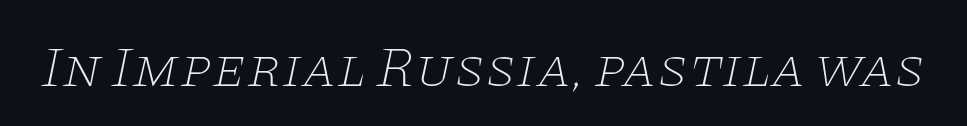
Q: Is the text bold? A: No.
Q: Is the text italic (slanted)? A: Yes, it leans right by about 11 degrees.
Q: Is the typeface a serif or a sans-serif typeface? A: Serif.
Q: Is the text underlined? A: No.
Q: Is the spacing between letters normal or unusually wide? A: Normal.
Q: Width (condensed, normal, or wide)? A: Wide.
Q: Stroke contrast? A: Low.
Q: x-height? A: Large.
Q: Monospaced? A: No.
